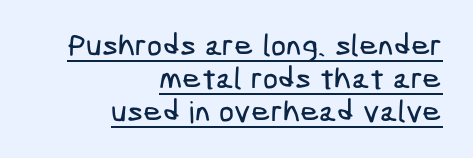
The image shows 30 px condensed sans-serif type; set right-aligned, tight line spacing (1.1x), normal letter spacing, underlined; low stroke contrast and a medium x-height.
